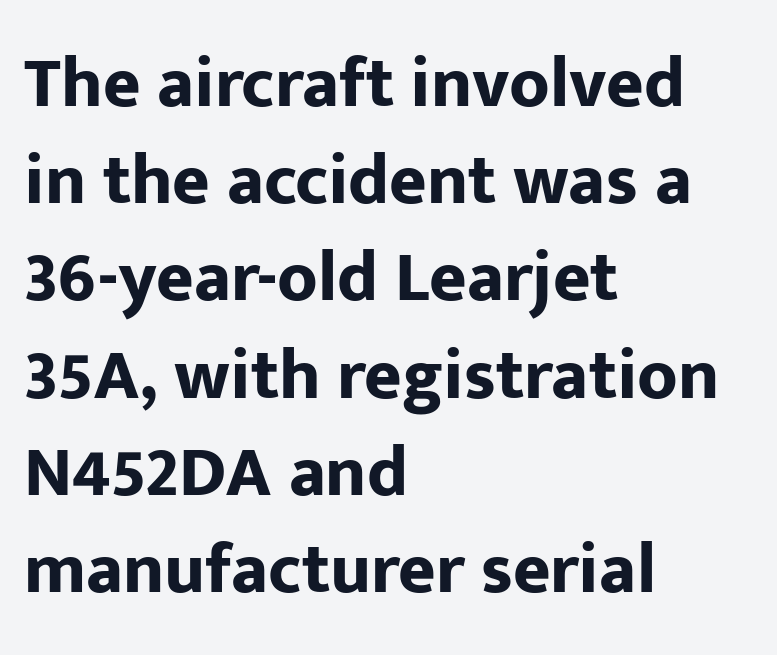
Q: Is the text bold? A: Yes.
Q: Is the text italic (slanted)? A: No, it is upright.
Q: Is the typeface a serif or a sans-serif typeface? A: Sans-serif.
Q: Is the text underlined? A: No.
Q: How is the paragraph aligned? A: Left-aligned.
Q: Is the spacing between letters normal or unusually wide? A: Normal.
Q: Is the spacing between lines tight, normal or loose? A: Normal.
Q: Width (condensed, normal, or wide)? A: Normal.
Q: Stroke contrast? A: Low.
Q: x-height? A: Medium.
Q: Monospaced? A: No.
